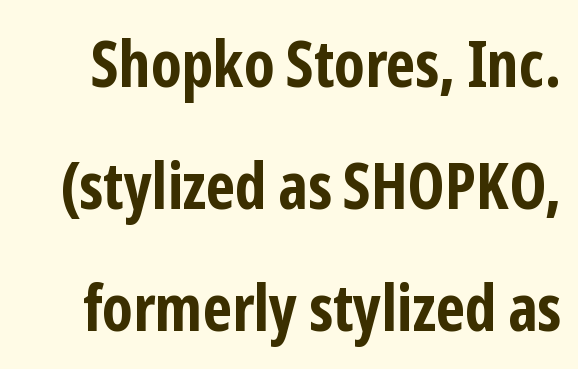
The gap between lines stays unmarked. The letters sit at their default tracking, neither squeezed nor spread. Posture: upright roman. These lines carry a lot of weight — the face is fully bold.
